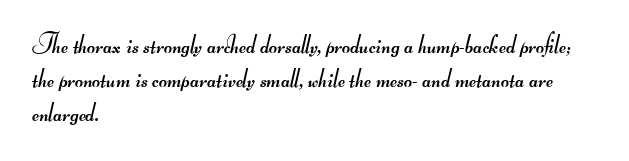
{"serif": "no", "bold": "no", "weight": "regular", "width": "wide", "stroke_contrast": "medium", "monospaced": "no", "underline": "no", "align": "left", "line_spacing_ratio": 1.22, "letter_spacing": "normal", "letter_spacing_em": 0.0, "glyph_px": 28}
